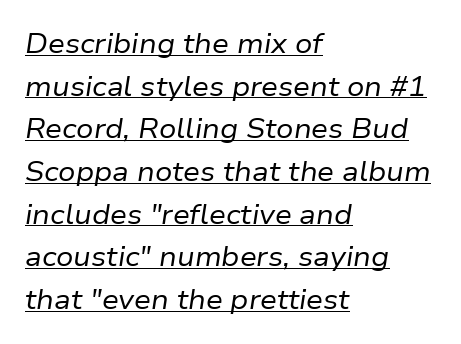
The image shows 27 px text type, italic (leaning right); set left-aligned, normal line spacing (1.58x), normal letter spacing, underlined.
